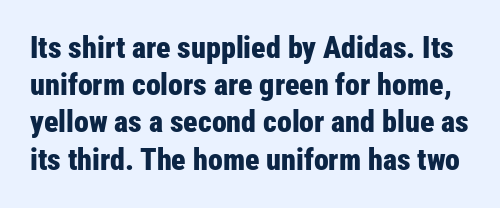
{"serif": "no", "italic": "no", "bold": "yes", "weight": "bold", "width": "condensed", "stroke_contrast": "low", "x_height": "medium", "monospaced": "no", "underline": "no", "line_spacing_ratio": 1.24, "letter_spacing": "normal", "letter_spacing_em": 0.0, "glyph_px": 30}
